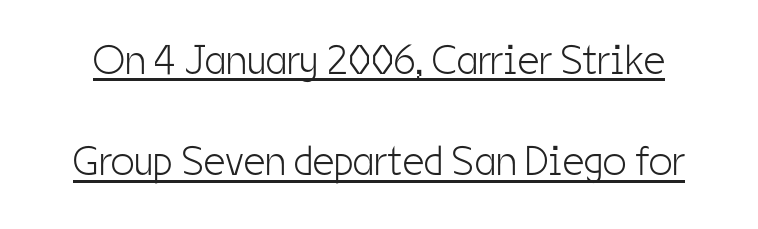
Q: Is the text bold? A: No.
Q: Is the text italic (slanted)? A: No, it is upright.
Q: Is the typeface a serif or a sans-serif typeface? A: Sans-serif.
Q: Is the text underlined? A: Yes.
Q: Is the spacing between letters normal or unusually wide? A: Normal.
Q: Is the spacing between lines tight, normal or loose? A: Loose.
Q: Width (condensed, normal, or wide)? A: Condensed.
Q: Stroke contrast? A: Low.
Q: x-height? A: Medium.
Q: Monospaced? A: No.
